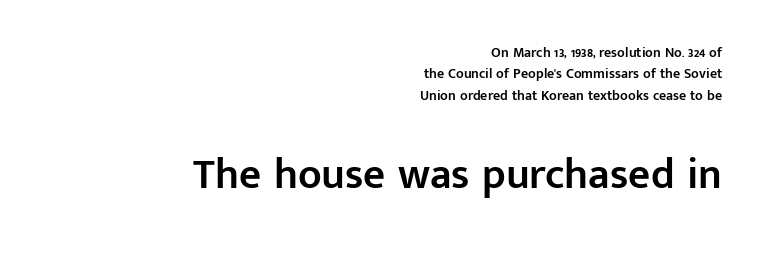
Q: Is the text bold? A: Semi-bold.
Q: Is the text italic (slanted)? A: No, it is upright.
Q: Is the typeface a serif or a sans-serif typeface? A: Sans-serif.
Q: Is the text underlined? A: No.
Q: How is the paragraph aligned? A: Right-aligned.
Q: Is the spacing between letters normal or unusually wide? A: Normal.
Q: Is the spacing between lines tight, normal or loose? A: Normal.
Q: Which block of text is set in a larger size, the first (top) or the second (bottom)? A: The second (bottom) one.
Q: Width (condensed, normal, or wide)? A: Normal.
Q: Stroke contrast? A: Low.
Q: x-height? A: Medium.
Q: Monospaced? A: No.
